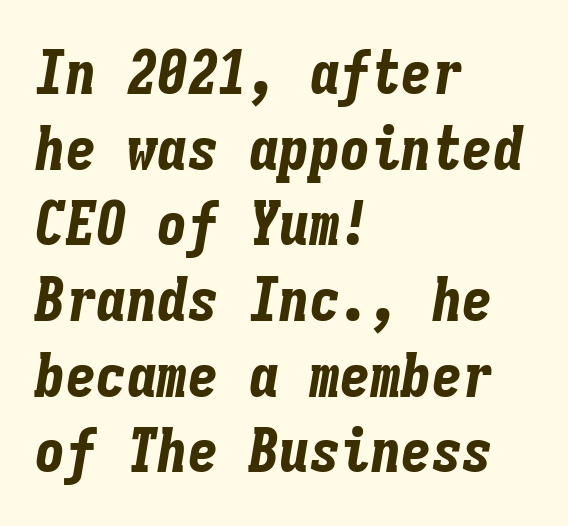
You can tell it's italic because the verticals aren't actually vertical. Where is the straight margin? On the left. Unmarked baselines from the first word to the last. Letter spacing: default. As a designer I'd log this as weight 700, bold. Each letter, wide or thin by design, is forced into the same width here.
